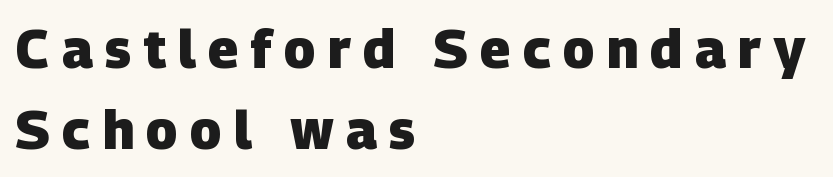
Q: Is the text bold? A: Yes.
Q: Is the typeface a serif or a sans-serif typeface? A: Sans-serif.
Q: Is the text underlined? A: No.
Q: How is the paragraph aligned? A: Left-aligned.
Q: Is the spacing between letters normal or unusually wide? A: Unusually wide.
Q: Is the spacing between lines tight, normal or loose? A: Normal.
Q: Width (condensed, normal, or wide)? A: Normal.
Q: Stroke contrast? A: Low.
Q: x-height? A: Large.
Q: Monospaced? A: No.
